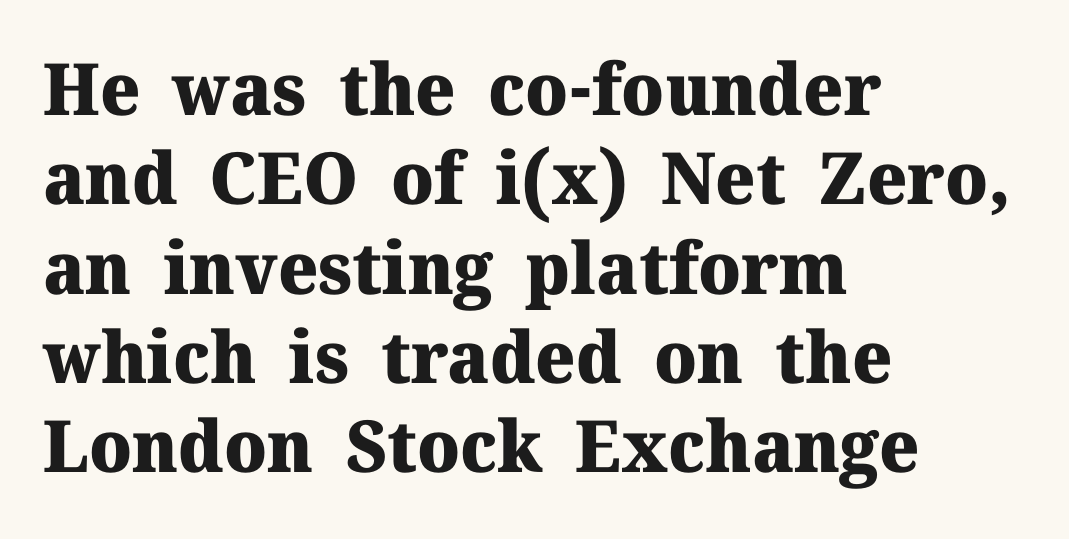
{"serif": "yes", "italic": "no", "bold": "yes", "weight": "heavy", "width": "normal", "stroke_contrast": "medium", "x_height": "medium", "monospaced": "no", "underline": "no", "align": "left", "line_spacing_ratio": 1.24, "letter_spacing": "normal", "letter_spacing_em": 0.0, "glyph_px": 72}
